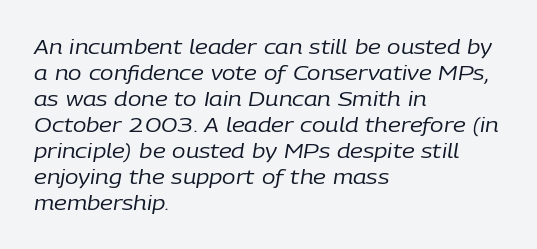
{"italic": "yes", "lean": "right", "slant_degrees": 9, "bold": "no", "underline": "no", "align": "left", "line_spacing": "normal", "line_spacing_ratio": 1.3, "letter_spacing": "normal", "letter_spacing_em": 0.0, "glyph_px": 20}
